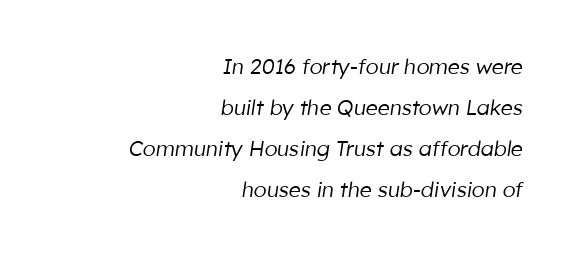
The image shows 21 px text type, italic (leaning right); set right-aligned, loose line spacing (1.96x), normal letter spacing, not underlined.
